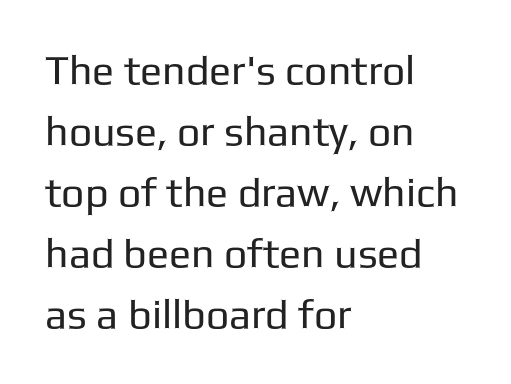
This sample has the flowing, uneven cadence of proportional lettering. This is sans-serif lettering, the kind often seen on screens and signage. This rendering leaves character spacing at its baseline value. The font's upright variant was chosen for this text. Horizontal bands of white between lines are of average thickness.
